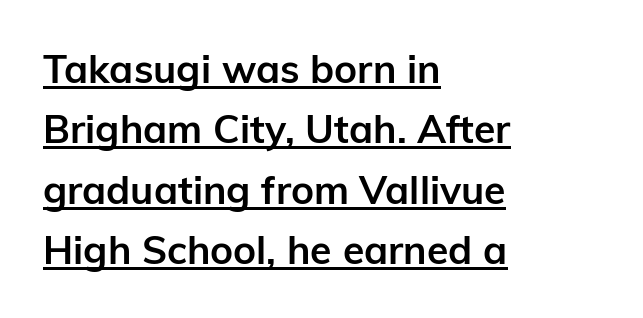
{"serif": "no", "italic": "no", "bold": "yes", "weight": "semibold", "width": "normal", "stroke_contrast": "low", "x_height": "medium", "monospaced": "no", "underline": "yes", "align": "left", "line_spacing": "normal", "line_spacing_ratio": 1.55, "letter_spacing": "normal", "letter_spacing_em": 0.0, "glyph_px": 39}
